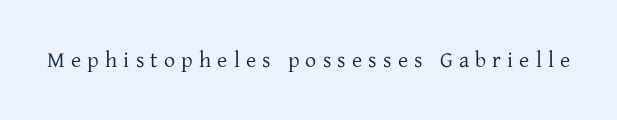
Short note: letters widely spaced. Does the lettering tilt? It doesn't — this is upright. The words here are not underlined. Weight: not bold — regular or lighter.
